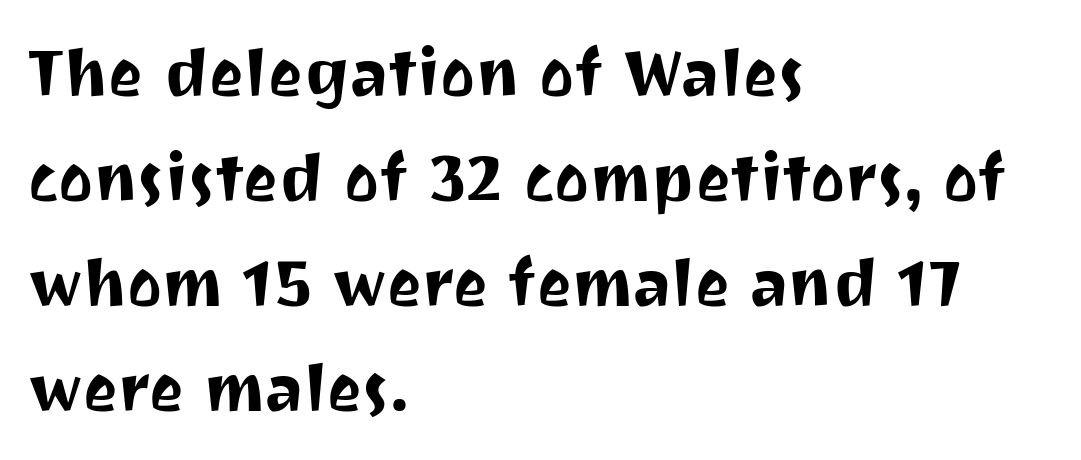
Q: Is the text italic (slanted)? A: No, it is upright.
Q: Is the typeface a serif or a sans-serif typeface? A: Sans-serif.
Q: Is the text underlined? A: No.
Q: How is the paragraph aligned? A: Left-aligned.
Q: Is the spacing between letters normal or unusually wide? A: Normal.
Q: Is the spacing between lines tight, normal or loose? A: Normal.
Q: Width (condensed, normal, or wide)? A: Normal.
Q: Stroke contrast? A: Medium.
Q: x-height? A: Medium.
Q: Monospaced? A: No.
